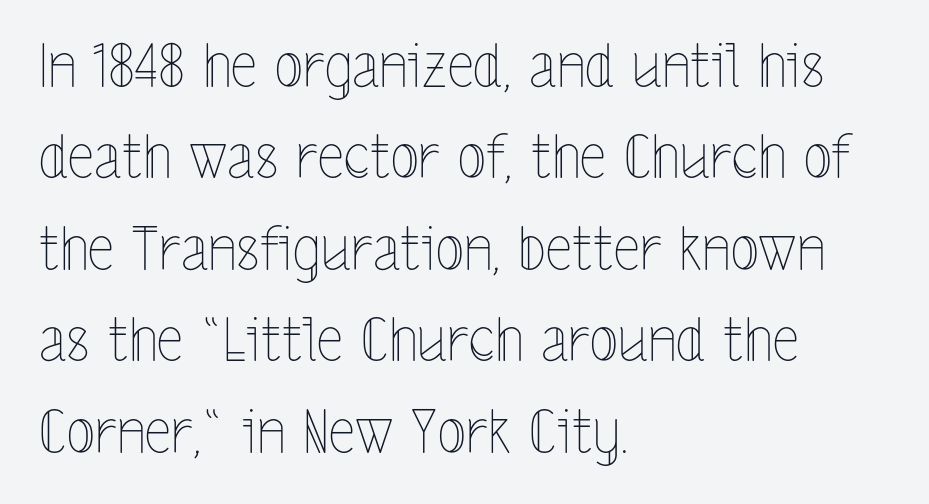
{"italic": "no", "bold": "no", "weight": "thin", "width": "condensed", "x_height": "medium", "monospaced": "no", "underline": "no", "align": "left", "line_spacing": "normal", "line_spacing_ratio": 1.55, "letter_spacing": "normal", "letter_spacing_em": 0.0, "glyph_px": 59}
